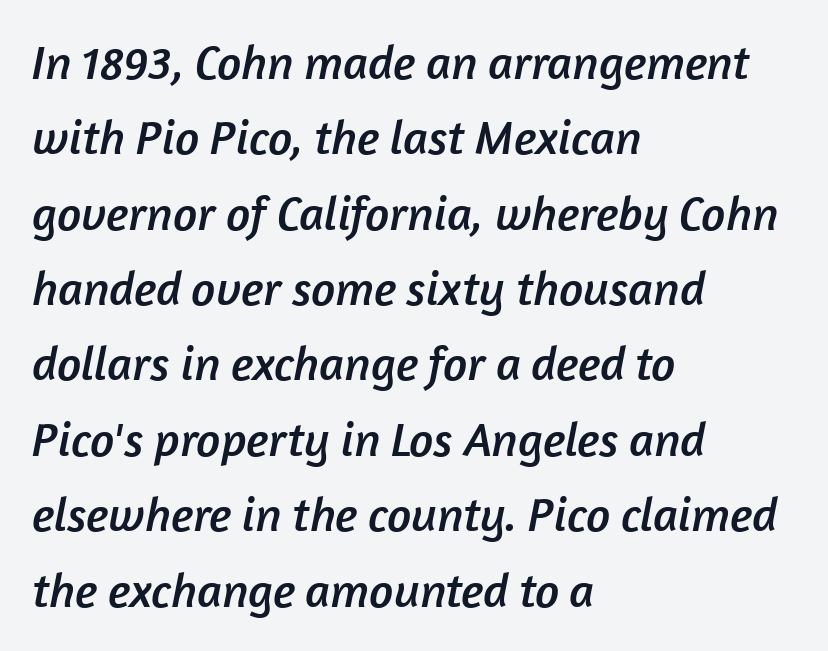
Q: Is the typeface a serif or a sans-serif typeface? A: Sans-serif.
Q: Is the text underlined? A: No.
Q: How is the paragraph aligned? A: Left-aligned.
Q: Is the spacing between letters normal or unusually wide? A: Normal.
Q: Is the spacing between lines tight, normal or loose? A: Normal.
Q: Width (condensed, normal, or wide)? A: Normal.
Q: Stroke contrast? A: Low.
Q: x-height? A: Medium.
Q: Monospaced? A: No.
